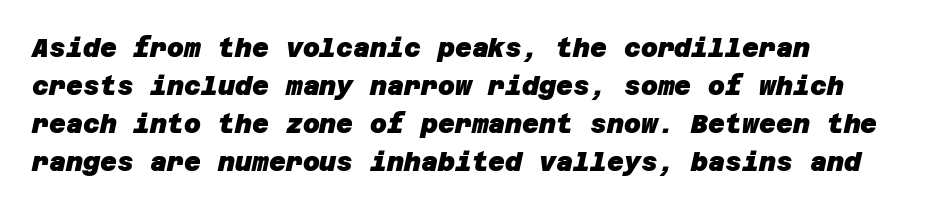
Q: Is the text bold? A: Yes.
Q: Is the text underlined? A: No.
Q: How is the paragraph aligned? A: Left-aligned.
Q: Is the spacing between letters normal or unusually wide? A: Normal.
Q: Is the spacing between lines tight, normal or loose? A: Normal.
